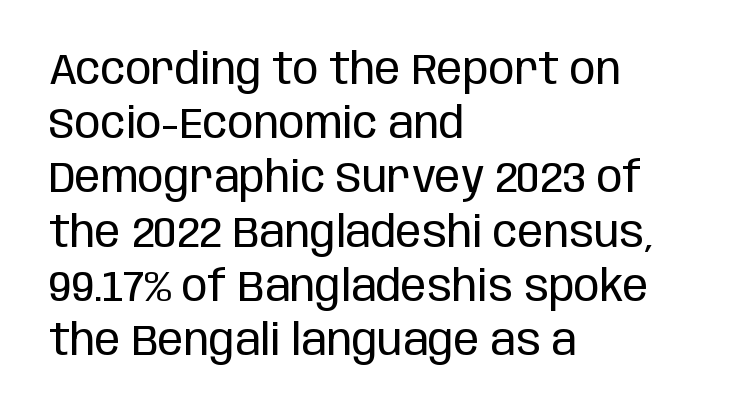
Q: Is the text bold? A: No.
Q: Is the text italic (slanted)? A: No, it is upright.
Q: Is the typeface a serif or a sans-serif typeface? A: Sans-serif.
Q: Is the text underlined? A: No.
Q: How is the paragraph aligned? A: Left-aligned.
Q: Is the spacing between letters normal or unusually wide? A: Normal.
Q: Is the spacing between lines tight, normal or loose? A: Normal.
Q: Width (condensed, normal, or wide)? A: Condensed.
Q: Stroke contrast? A: Low.
Q: x-height? A: Large.
Q: Monospaced? A: No.
